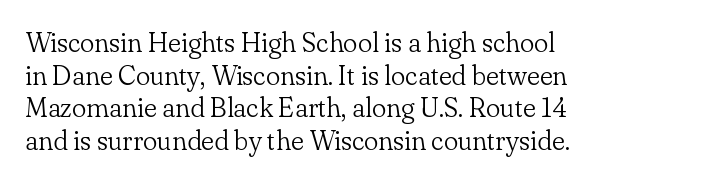
The image shows 27 px text type, upright; set left-aligned, line spacing 1.21x, normal letter spacing, not underlined.
